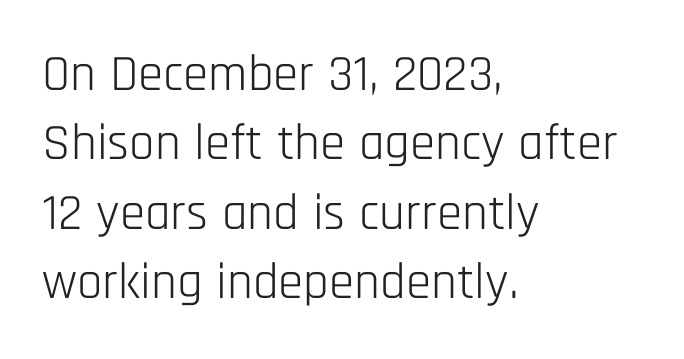
The image shows 51 px light, condensed sans-serif type, upright; set left-aligned, normal line spacing (1.36x), normal letter spacing, not underlined; low stroke contrast and a large x-height.
